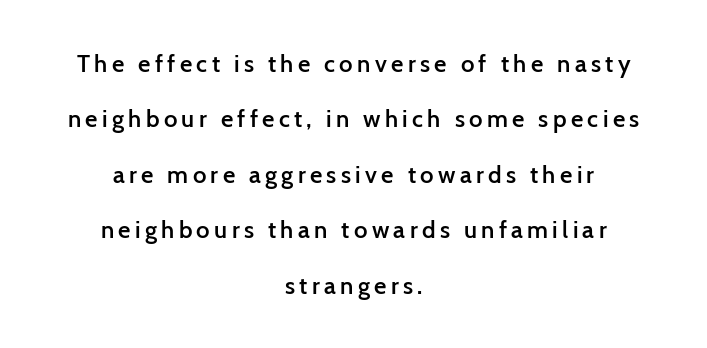
{"italic": "no", "bold": "semi", "underline": "no", "align": "center", "line_spacing": "loose", "line_spacing_ratio": 2.31, "glyph_px": 24}
